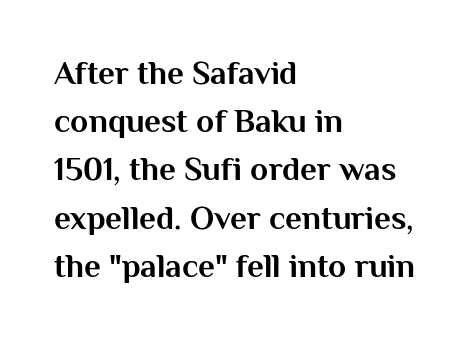
Q: Is the text bold? A: Yes.
Q: Is the text italic (slanted)? A: No, it is upright.
Q: Is the typeface a serif or a sans-serif typeface? A: Sans-serif.
Q: Is the text underlined? A: No.
Q: How is the paragraph aligned? A: Left-aligned.
Q: Is the spacing between letters normal or unusually wide? A: Normal.
Q: Is the spacing between lines tight, normal or loose? A: Normal.
Q: Width (condensed, normal, or wide)? A: Normal.
Q: Stroke contrast? A: Medium.
Q: x-height? A: Medium.
Q: Monospaced? A: No.
